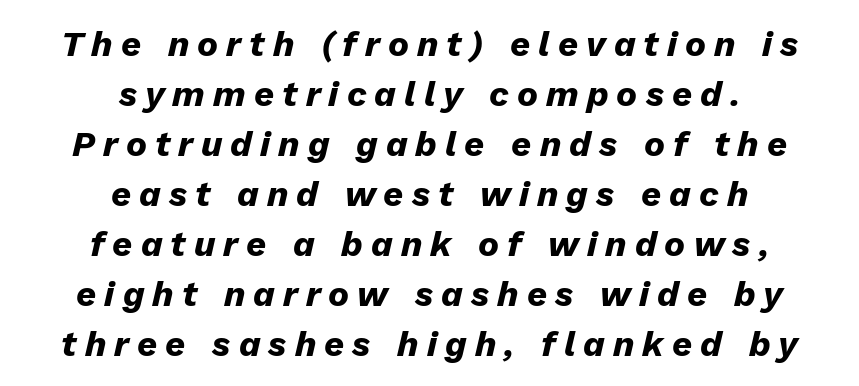
The image shows 35 px heavy type, italic (leaning right); set centered, normal line spacing (1.43x), unusually wide letter spacing (+0.23 em), not underlined; low stroke contrast and a medium x-height.
